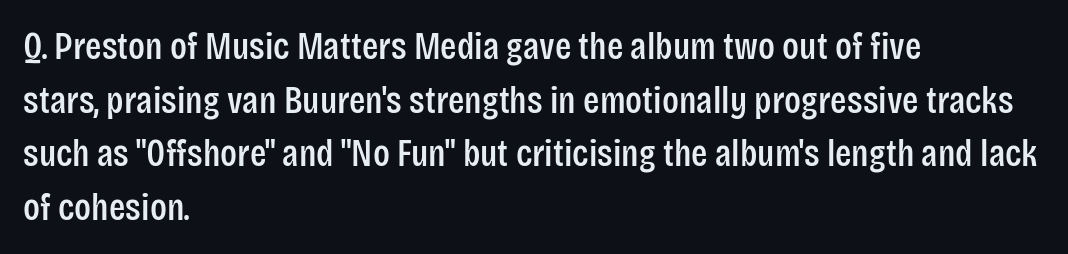
Q: Is the text italic (slanted)? A: No, it is upright.
Q: Is the typeface a serif or a sans-serif typeface? A: Sans-serif.
Q: Is the text underlined? A: No.
Q: How is the paragraph aligned? A: Left-aligned.
Q: Is the spacing between letters normal or unusually wide? A: Normal.
Q: Is the spacing between lines tight, normal or loose? A: Normal.
Q: Width (condensed, normal, or wide)? A: Condensed.
Q: Stroke contrast? A: Low.
Q: x-height? A: Large.
Q: Monospaced? A: No.
